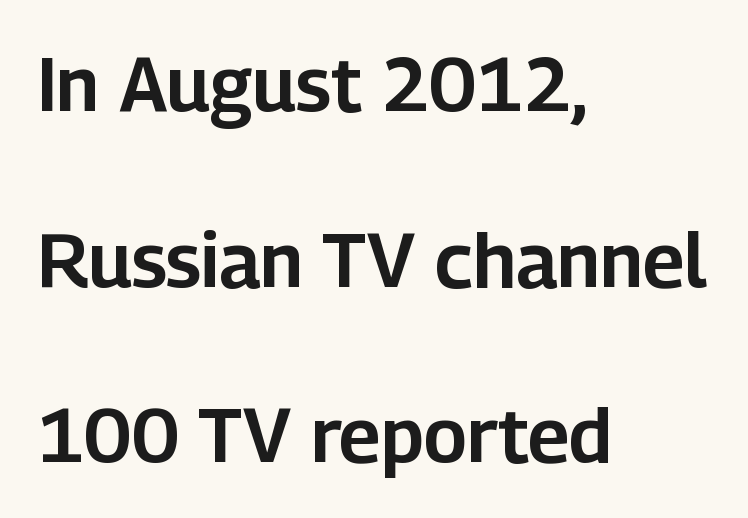
The image shows 76 px sans-serif type, upright; set left-aligned, loose line spacing (2.31x), normal letter spacing, not underlined; low stroke contrast and a medium x-height.
